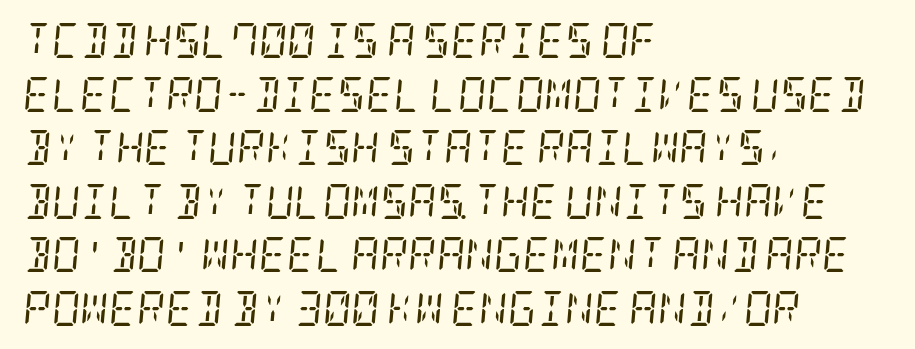
Ink coverage per letter is moderate at most. The gap between lines stays unmarked. Observe the lean: these are italic letterforms. Compared with a centered layout, this one pins lines to the left instead. Is the letter spacing exaggerated? No — it looks like the ordinary default. I'd call this a serif setting — the letters wear small feet.
